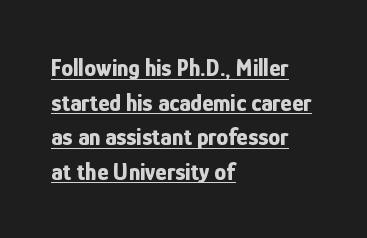
Q: Is the text bold? A: Yes.
Q: Is the text italic (slanted)? A: No, it is upright.
Q: Is the text underlined? A: Yes.
Q: How is the paragraph aligned? A: Left-aligned.
Q: Is the spacing between letters normal or unusually wide? A: Normal.
Q: Is the spacing between lines tight, normal or loose? A: Normal.
